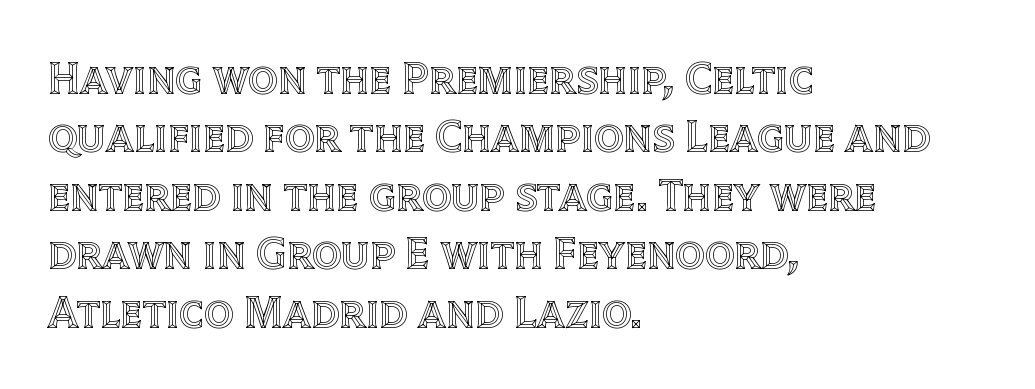
Q: Is the text italic (slanted)? A: No, it is upright.
Q: Is the text underlined? A: No.
Q: How is the paragraph aligned? A: Left-aligned.
Q: Is the spacing between letters normal or unusually wide? A: Normal.
Q: Is the spacing between lines tight, normal or loose? A: Normal.
Q: Width (condensed, normal, or wide)? A: Normal.
Q: x-height? A: Large.
Q: Monospaced? A: No.
